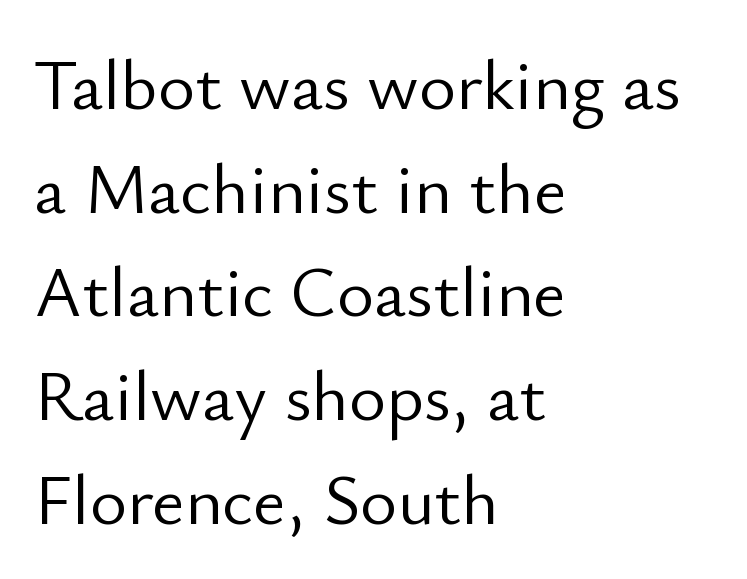
Q: Is the text bold? A: No.
Q: Is the text italic (slanted)? A: No, it is upright.
Q: Is the typeface a serif or a sans-serif typeface? A: Sans-serif.
Q: Is the text underlined? A: No.
Q: How is the paragraph aligned? A: Left-aligned.
Q: Is the spacing between letters normal or unusually wide? A: Normal.
Q: Is the spacing between lines tight, normal or loose? A: Normal.
Q: Width (condensed, normal, or wide)? A: Normal.
Q: Stroke contrast? A: Low.
Q: x-height? A: Small.
Q: Monospaced? A: No.
